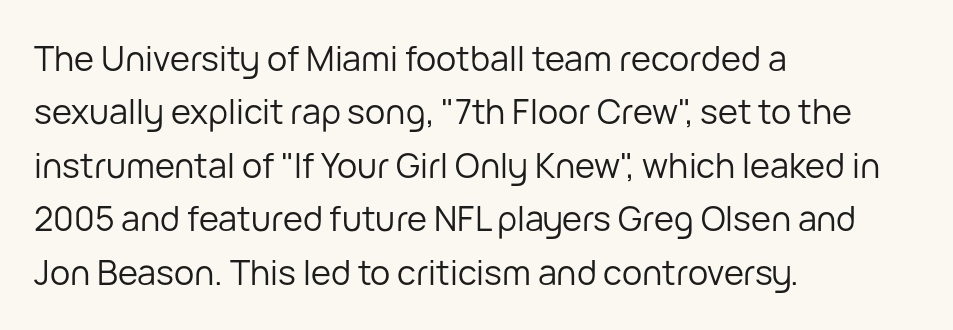
Q: Is the text bold? A: No.
Q: Is the text italic (slanted)? A: No, it is upright.
Q: Is the typeface a serif or a sans-serif typeface? A: Sans-serif.
Q: Is the text underlined? A: No.
Q: How is the paragraph aligned? A: Left-aligned.
Q: Is the spacing between letters normal or unusually wide? A: Normal.
Q: Is the spacing between lines tight, normal or loose? A: Normal.
Q: Width (condensed, normal, or wide)? A: Normal.
Q: Stroke contrast? A: Low.
Q: x-height? A: Medium.
Q: Monospaced? A: No.
